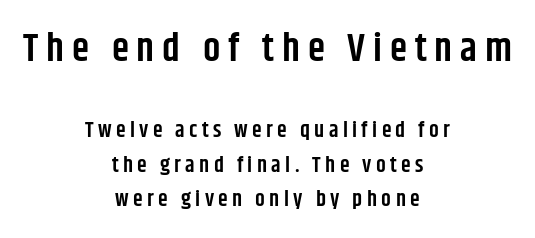
Q: Is the text bold? A: Semi-bold.
Q: Is the text italic (slanted)? A: No, it is upright.
Q: Is the typeface a serif or a sans-serif typeface? A: Sans-serif.
Q: Is the text underlined? A: No.
Q: How is the paragraph aligned? A: Centered.
Q: Is the spacing between letters normal or unusually wide? A: Unusually wide.
Q: Is the spacing between lines tight, normal or loose? A: Normal.
Q: Which block of text is set in a larger size, the first (top) or the second (bottom)? A: The first (top) one.
Q: Width (condensed, normal, or wide)? A: Condensed.
Q: Stroke contrast? A: Low.
Q: x-height? A: Large.
Q: Monospaced? A: No.
